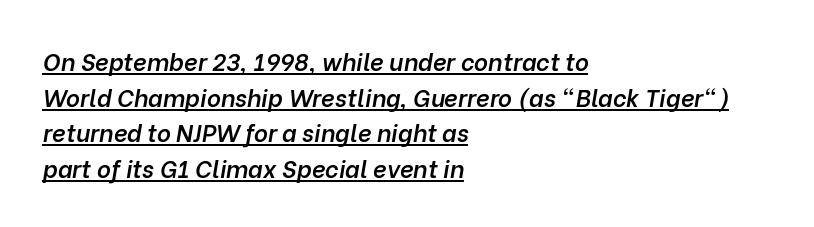
{"italic": "yes", "lean": "right", "slant_degrees": 10, "bold": "semi", "underline": "yes", "align": "left", "line_spacing": "normal", "line_spacing_ratio": 1.48, "letter_spacing": "normal", "letter_spacing_em": 0.0, "glyph_px": 24}
